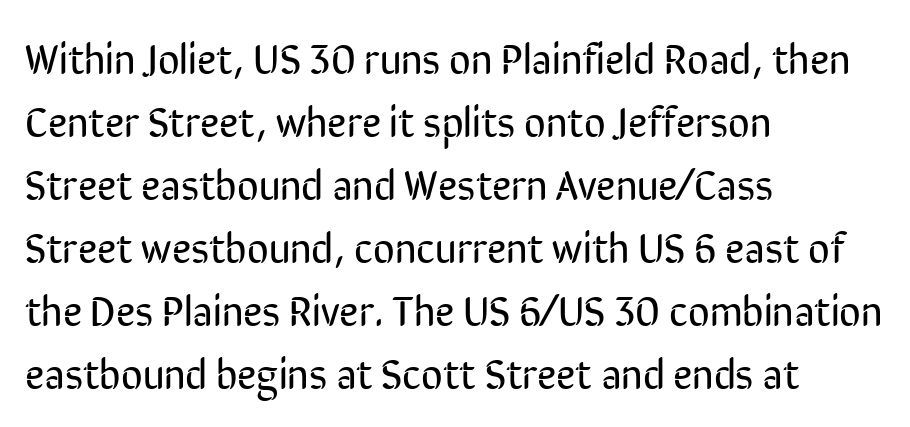
Compared with a typical body face, this is equally light or lighter still. This is the regular roman posture of the typeface. Underlining? Definitely not there. Horizontal bands of white between lines are of average thickness.
